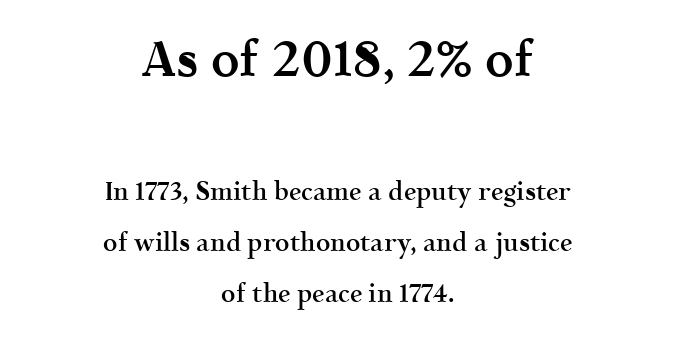
Q: Is the text bold? A: Semi-bold.
Q: Is the text italic (slanted)? A: No, it is upright.
Q: Is the typeface a serif or a sans-serif typeface? A: Serif.
Q: Is the text underlined? A: No.
Q: How is the paragraph aligned? A: Centered.
Q: Is the spacing between letters normal or unusually wide? A: Normal.
Q: Is the spacing between lines tight, normal or loose? A: Loose.
Q: Which block of text is set in a larger size, the first (top) or the second (bottom)? A: The first (top) one.
Q: Width (condensed, normal, or wide)? A: Normal.
Q: x-height? A: Medium.
Q: Monospaced? A: No.
